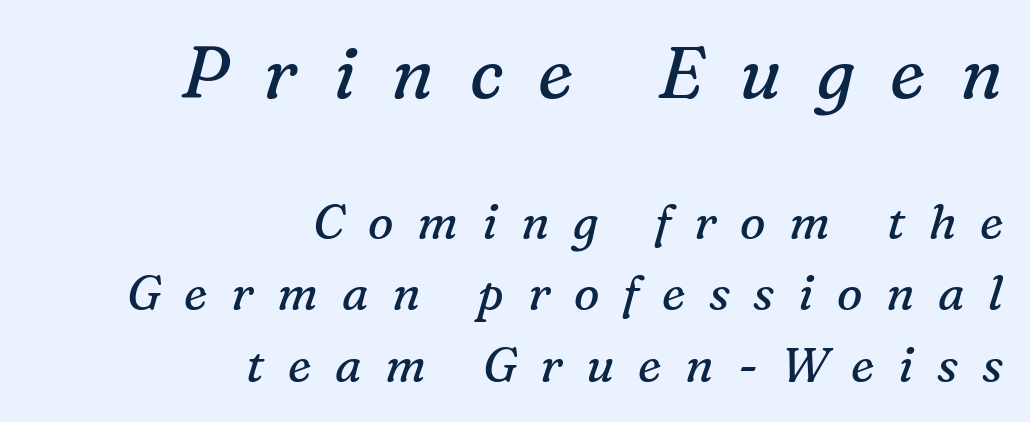
The designer gave the opening block more size than the closing block. The passage shown is typed in a proportional face where columns would drift. The lines are quadded right. Type without underlining. The passage shown has open, widely tracked lettering throughout.
